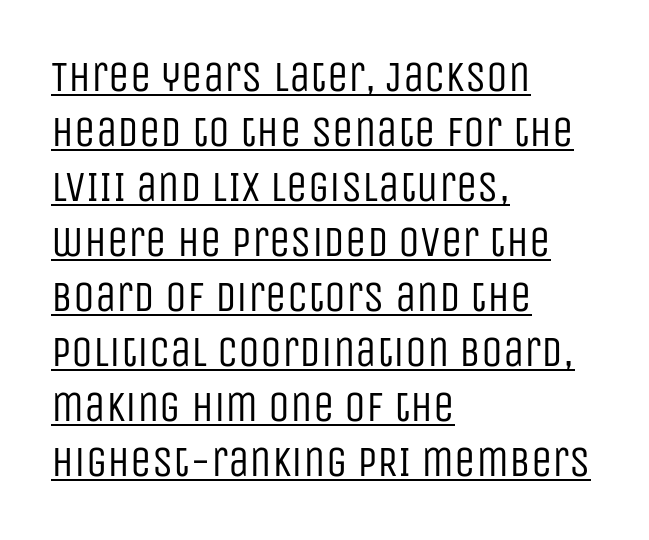
In terms of leading, this rendering sits right in the middle. Observe the absence of serifs on each vertical stroke in this sample. The passage shown has conventional tracking throughout. The ragged edge is on the right, which tells us the setting is flush left. Note the varied advance widths — an 'i' is clearly narrower than an 'm'. Is there an underline? Yes — a line sits under the letters.
